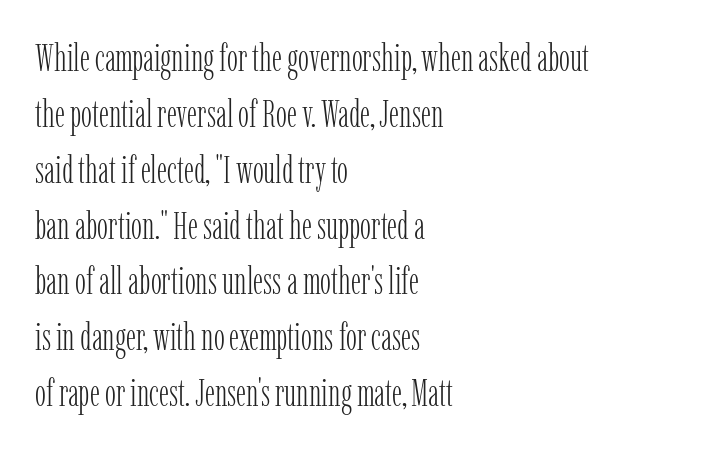
{"serif": "yes", "italic": "no", "bold": "no", "weight": "light", "width": "condensed", "stroke_contrast": "low", "x_height": "medium", "monospaced": "no", "underline": "no", "align": "left", "line_spacing": "normal", "line_spacing_ratio": 1.51, "letter_spacing": "normal", "letter_spacing_em": 0.0, "glyph_px": 37}
